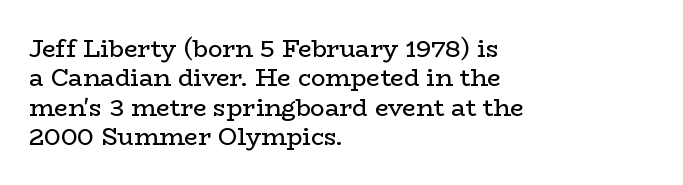
Notice how the stems are strictly vertical — no italics here. Standard letterfit; no display-style spreading of the glyphs. The space beneath each line is pristine and unruled. Counters stay open thanks to moderate or lighter strokes. A classic flush-left, rag-right setting is used for this passage.
